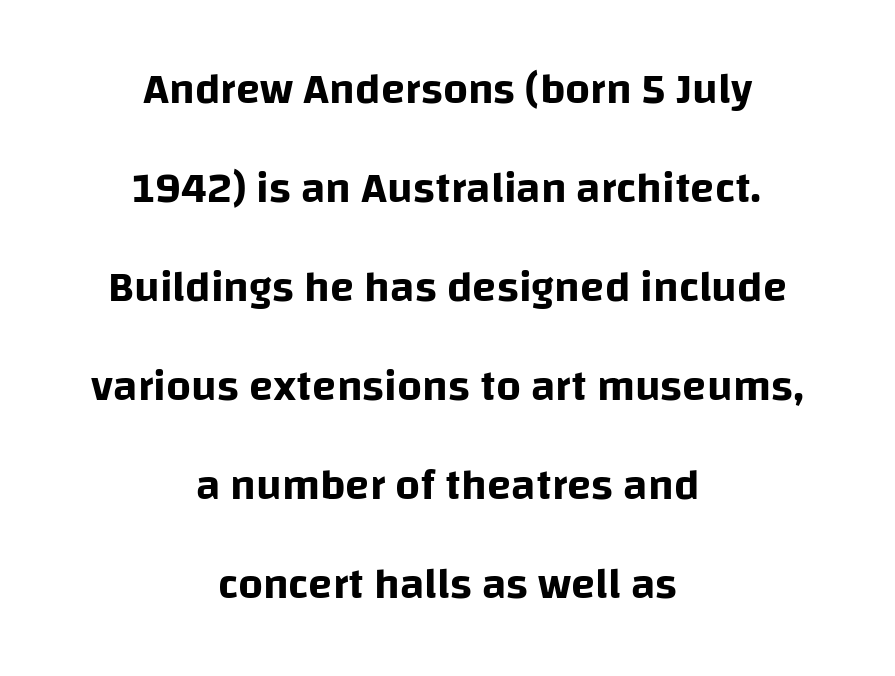
Q: Is the text italic (slanted)? A: No, it is upright.
Q: Is the typeface a serif or a sans-serif typeface? A: Sans-serif.
Q: Is the text underlined? A: No.
Q: How is the paragraph aligned? A: Centered.
Q: Is the spacing between letters normal or unusually wide? A: Normal.
Q: Is the spacing between lines tight, normal or loose? A: Loose.
Q: Width (condensed, normal, or wide)? A: Normal.
Q: Stroke contrast? A: Low.
Q: x-height? A: Large.
Q: Monospaced? A: No.
